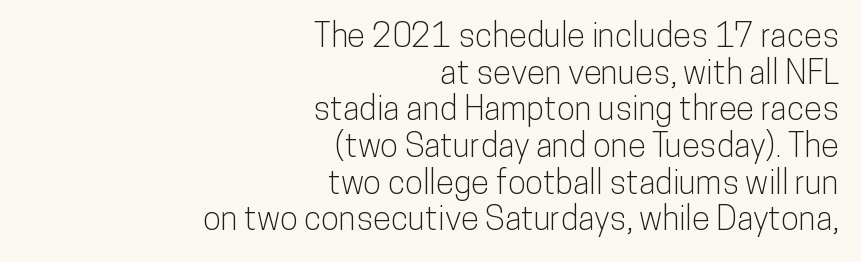
Q: Is the text italic (slanted)? A: No, it is upright.
Q: Is the typeface a serif or a sans-serif typeface? A: Sans-serif.
Q: Is the text underlined? A: No.
Q: How is the paragraph aligned? A: Right-aligned.
Q: Is the spacing between letters normal or unusually wide? A: Normal.
Q: Is the spacing between lines tight, normal or loose? A: Tight.
Q: Width (condensed, normal, or wide)? A: Condensed.
Q: Stroke contrast? A: Low.
Q: x-height? A: Medium.
Q: Monospaced? A: No.
